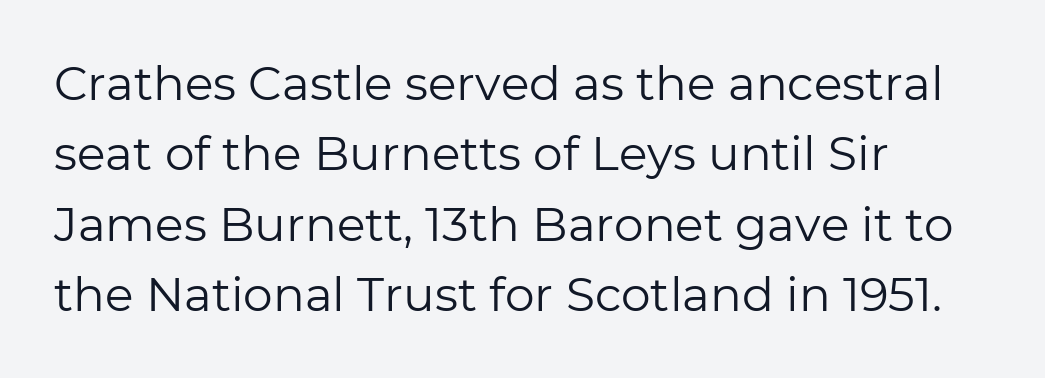
The image shows 47 px regular-weight sans-serif type, upright; set left-aligned, normal line spacing (1.5x), normal letter spacing, not underlined; low stroke contrast and a medium x-height.
